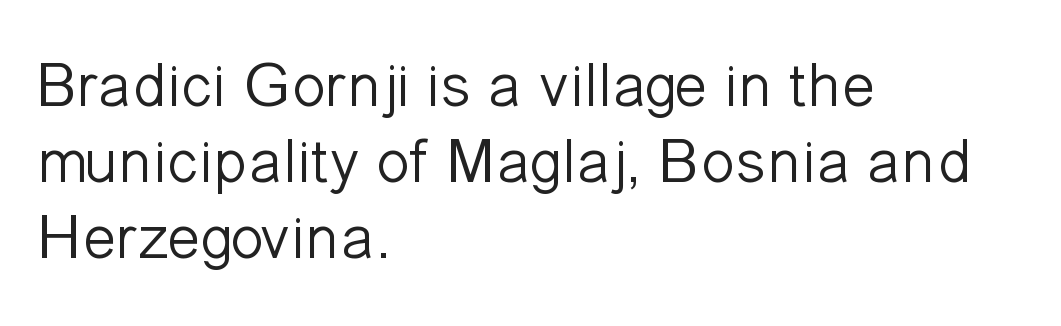
The image shows 63 px light sans-serif type, upright; set left-aligned, line spacing 1.21x, normal letter spacing, not underlined; low stroke contrast and a medium x-height.
